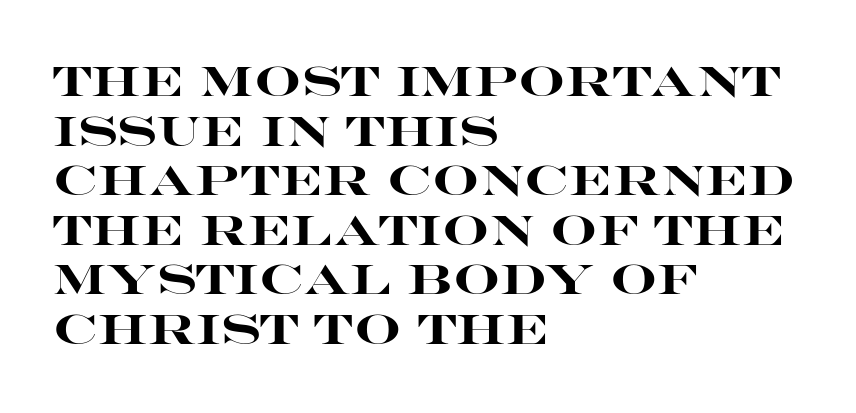
{"italic": "no", "bold": "yes", "weight": "heavy", "width": "wide", "stroke_contrast": "high", "x_height": "large", "monospaced": "no", "underline": "no", "align": "left", "line_spacing_ratio": 1.21, "letter_spacing": "normal", "letter_spacing_em": 0.0, "glyph_px": 41}
